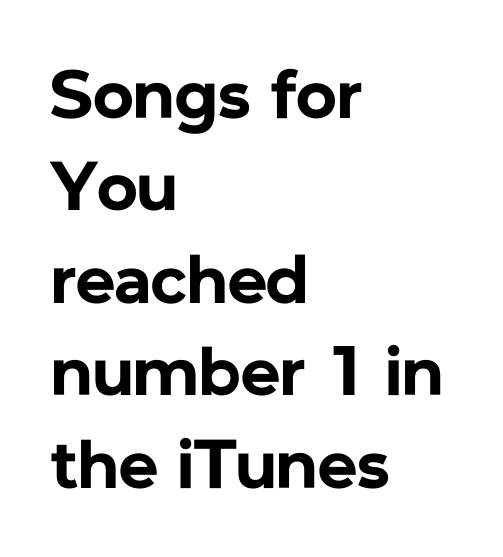
Q: Is the text bold? A: Yes.
Q: Is the text italic (slanted)? A: No, it is upright.
Q: Is the typeface a serif or a sans-serif typeface? A: Sans-serif.
Q: Is the text underlined? A: No.
Q: How is the paragraph aligned? A: Left-aligned.
Q: Is the spacing between letters normal or unusually wide? A: Normal.
Q: Is the spacing between lines tight, normal or loose? A: Normal.
Q: Width (condensed, normal, or wide)? A: Normal.
Q: Stroke contrast? A: Low.
Q: x-height? A: Medium.
Q: Monospaced? A: No.
